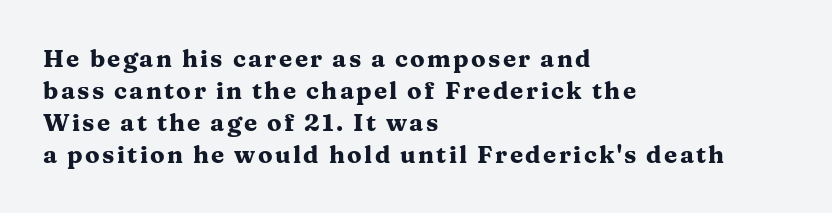
Q: Is the text bold? A: Yes.
Q: Is the text italic (slanted)? A: No, it is upright.
Q: Is the text underlined? A: No.
Q: How is the paragraph aligned? A: Left-aligned.
Q: Is the spacing between lines tight, normal or loose? A: Normal.
